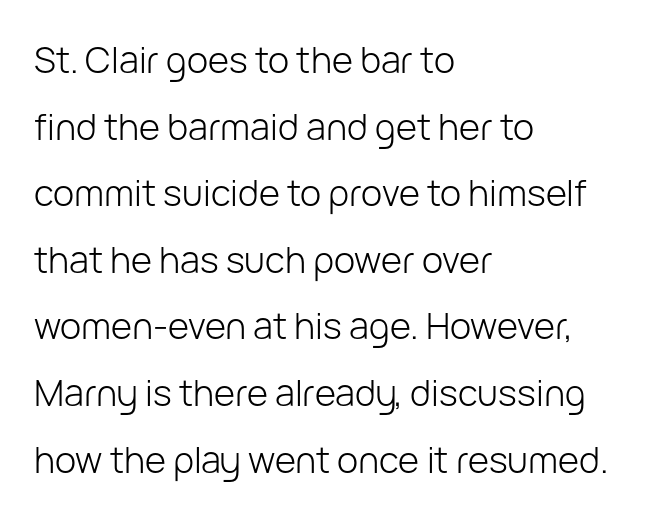
Q: Is the text bold? A: No.
Q: Is the text italic (slanted)? A: No, it is upright.
Q: Is the typeface a serif or a sans-serif typeface? A: Sans-serif.
Q: Is the text underlined? A: No.
Q: How is the paragraph aligned? A: Left-aligned.
Q: Is the spacing between letters normal or unusually wide? A: Normal.
Q: Width (condensed, normal, or wide)? A: Normal.
Q: Stroke contrast? A: Low.
Q: x-height? A: Medium.
Q: Monospaced? A: No.
